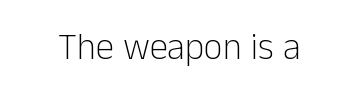
Unmarked baselines from the first word to the last. This is not heavy type; no bold has been used. The font's upright variant was chosen for this text. There is no visible air inserted between adjacent glyphs. These lines are rendered in a variable-pitch font. The characters display no serif detailing; their extremities are plain.
